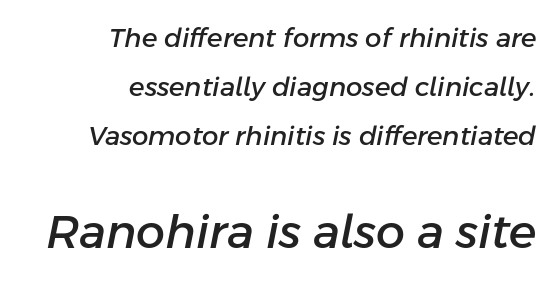
Q: Is the text italic (slanted)? A: Yes, it leans right by about 11 degrees.
Q: Is the text underlined? A: No.
Q: How is the paragraph aligned? A: Right-aligned.
Q: Is the spacing between letters normal or unusually wide? A: Normal.
Q: Which block of text is set in a larger size, the first (top) or the second (bottom)? A: The second (bottom) one.
Q: Width (condensed, normal, or wide)? A: Normal.
Q: Stroke contrast? A: Low.
Q: x-height? A: Medium.
Q: Monospaced? A: No.
